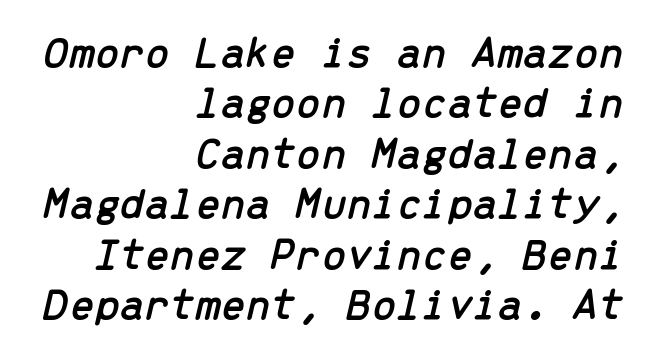
Looking at the ascenders, they clearly lean. The rendering keeps characters at their native spacing. A typesetter would call this leading minimal, almost set solid. The typesetter chose a ragged-left arrangement here. Letters rest on an invisible, unmarked baseline. Each letter, wide or thin by design, is forced into the same width here.
